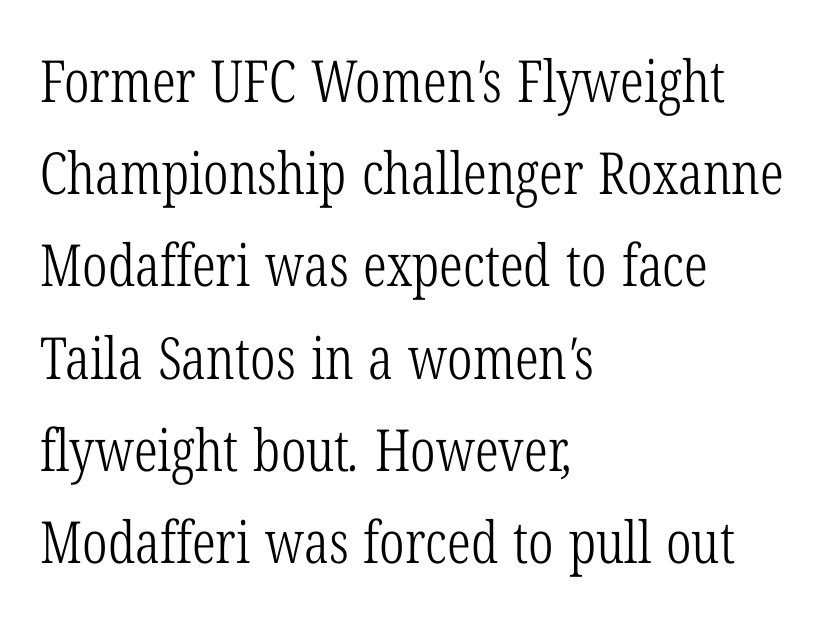
{"serif": "yes", "bold": "no", "weight": "light", "width": "condensed", "stroke_contrast": "low", "x_height": "medium", "monospaced": "no", "underline": "no", "align": "left", "line_spacing": "normal", "line_spacing_ratio": 1.59, "letter_spacing": "normal", "letter_spacing_em": 0.0, "glyph_px": 58}
